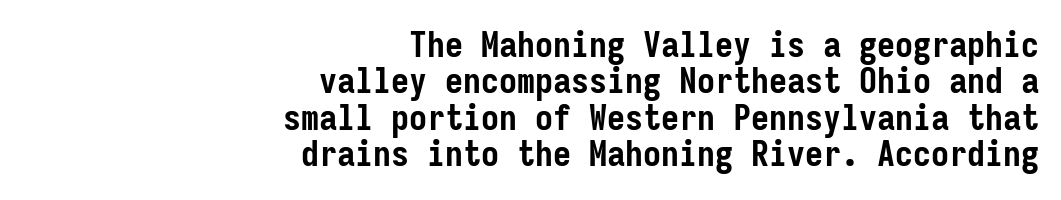
When letters stand straight like this, we call the style roman or upright. In terms of letterform style, serifs are entirely absent. Clear beneath every line of the passage. Caption: multi-line text, flush right, ragged left. The passage shown has conventional tracking throughout. The designer dialed line spacing down below the default.
